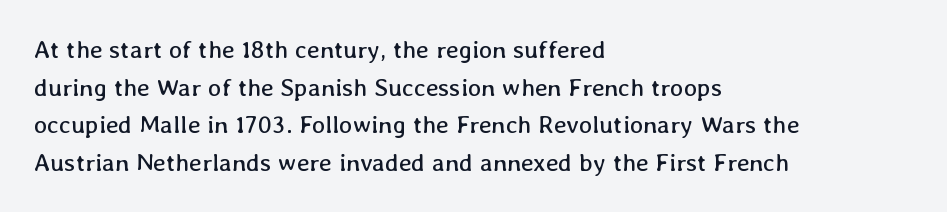
{"italic": "no", "bold": "no", "underline": "no", "align": "left", "line_spacing": "normal", "line_spacing_ratio": 1.51, "letter_spacing": "normal", "letter_spacing_em": 0.0, "glyph_px": 25}
